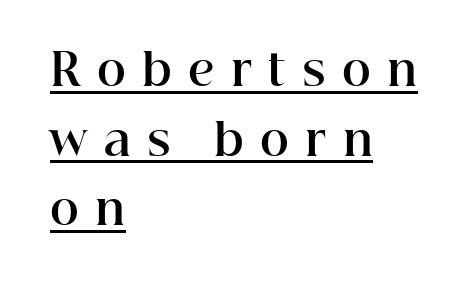
{"serif": "yes", "italic": "no", "bold": "yes", "weight": "bold", "width": "normal", "stroke_contrast": "high", "x_height": "medium", "monospaced": "no", "underline": "yes", "align": "left", "line_spacing": "normal", "line_spacing_ratio": 1.58, "letter_spacing": "wide", "letter_spacing_em": 0.37, "glyph_px": 44}
